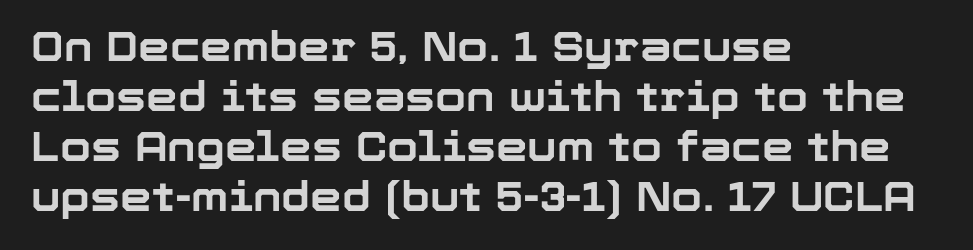
{"serif": "no", "italic": "no", "bold": "yes", "weight": "bold", "width": "normal", "stroke_contrast": "low", "x_height": "medium", "monospaced": "no", "underline": "no", "align": "left", "line_spacing": "normal", "line_spacing_ratio": 1.25, "letter_spacing": "normal", "letter_spacing_em": 0.0, "glyph_px": 40}
